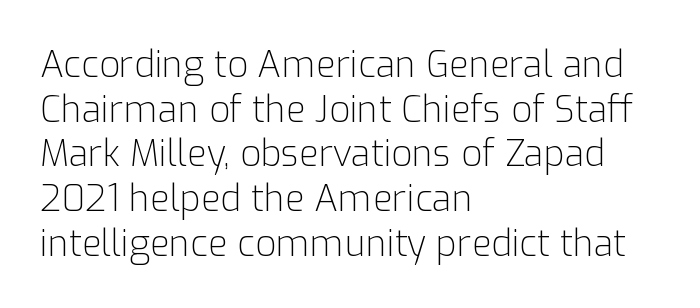
The image shows 36 px light sans-serif type, upright; set left-aligned, line spacing 1.24x, normal letter spacing, not underlined; low stroke contrast and a medium x-height.
